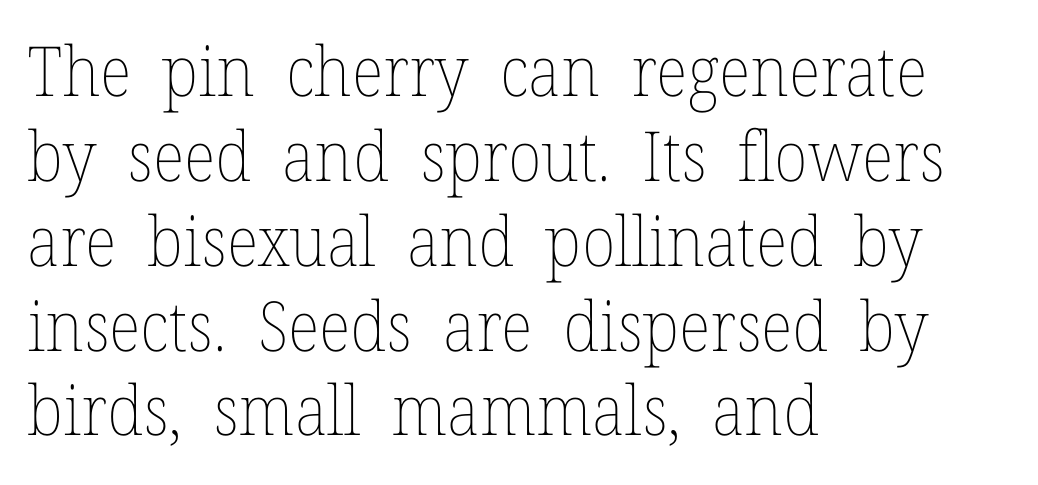
Q: Is the text bold? A: No.
Q: Is the text italic (slanted)? A: No, it is upright.
Q: Is the text underlined? A: No.
Q: How is the paragraph aligned? A: Left-aligned.
Q: Is the spacing between letters normal or unusually wide? A: Normal.
Q: Width (condensed, normal, or wide)? A: Normal.
Q: Stroke contrast? A: Low.
Q: x-height? A: Medium.
Q: Monospaced? A: No.
